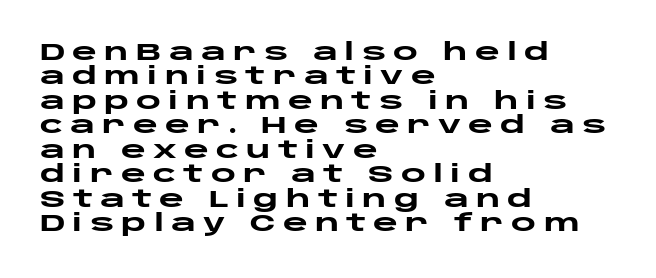
Rendered with straight, roman letterforms. Visually the block forms a straight wall on the left and a jagged coastline on the right. Each row of text sits above clean, open space. Line spacing here is tight. A typesetter would call this heavily tracked-out type.
